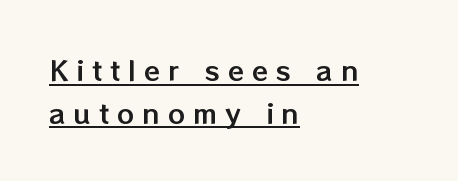
The image shows 27 px text type, upright; set left-aligned, normal line spacing (1.58x), unusually wide letter spacing (+0.29 em), underlined.
